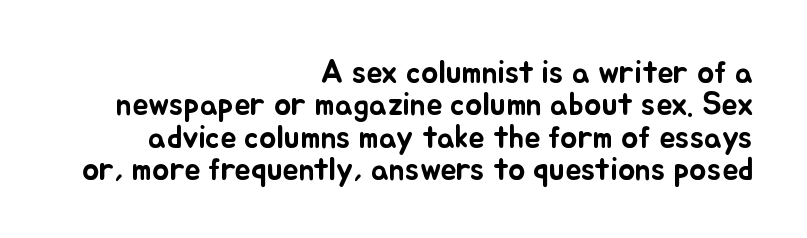
Q: Is the text italic (slanted)? A: No, it is upright.
Q: Is the text underlined? A: No.
Q: How is the paragraph aligned? A: Right-aligned.
Q: Is the spacing between letters normal or unusually wide? A: Normal.
Q: Is the spacing between lines tight, normal or loose? A: Tight.
Q: Width (condensed, normal, or wide)? A: Normal.
Q: Stroke contrast? A: Low.
Q: x-height? A: Small.
Q: Monospaced? A: No.
